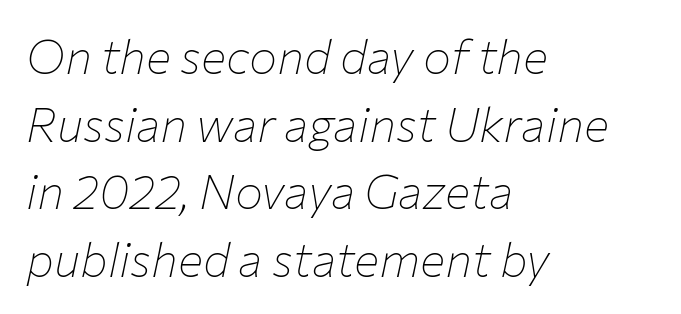
The image shows 47 px thin type, italic (leaning right); set left-aligned, normal line spacing (1.44x), normal letter spacing, not underlined; low stroke contrast and a medium x-height.
